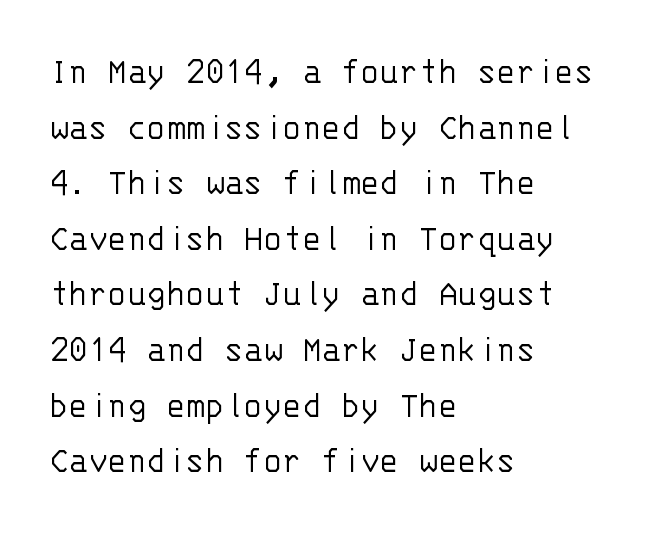
{"serif": "no", "italic": "no", "bold": "no", "weight": "light", "width": "normal", "stroke_contrast": "low", "x_height": "large", "monospaced": "yes", "underline": "no", "align": "left", "line_spacing": "normal", "line_spacing_ratio": 1.39, "letter_spacing": "normal", "letter_spacing_em": 0.0, "glyph_px": 40}
